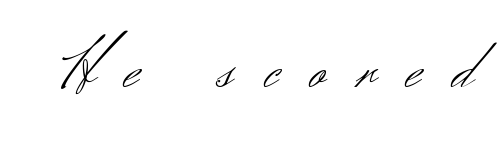
Q: Is the text bold? A: No.
Q: Is the text italic (slanted)? A: Yes.
Q: Is the typeface a serif or a sans-serif typeface? A: Sans-serif.
Q: Is the text underlined? A: No.
Q: Is the spacing between letters normal or unusually wide? A: Unusually wide.
Q: Width (condensed, normal, or wide)? A: Normal.
Q: Stroke contrast? A: Medium.
Q: x-height? A: Small.
Q: Monospaced? A: No.
